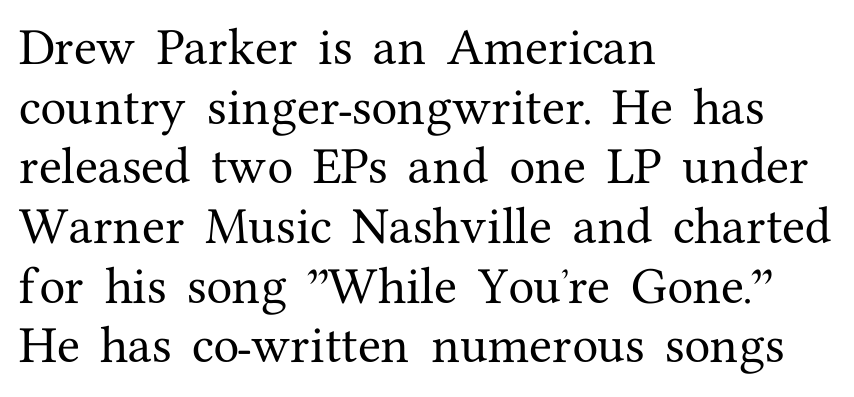
Looks like regular typesetting: each glyph gets only the width it needs. Serifs: yes, visible at the terminals of the letterforms. The space beneath each line is pristine and unruled. The rendering keeps characters at their native spacing. You can tell it's not italic because the verticals are truly vertical.
